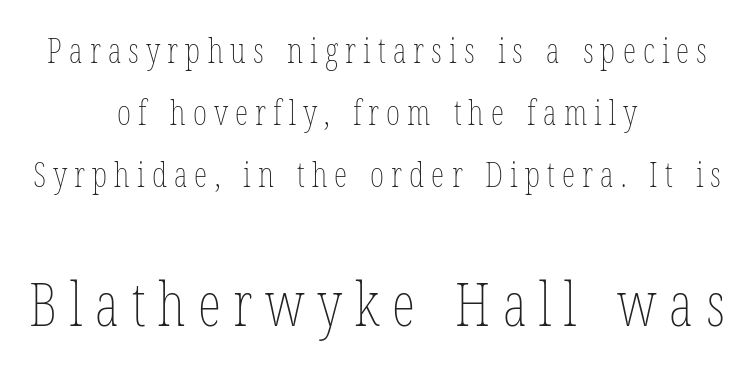
{"italic": "no", "bold": "no", "weight": "thin", "width": "condensed", "stroke_contrast": "low", "x_height": "medium", "monospaced": "no", "underline": "no", "align": "center", "line_spacing_ratio": 1.83, "letter_spacing": "wide", "letter_spacing_em": 0.21, "larger_block": "second", "size_ratio": 1.76, "glyph_px": 60}
